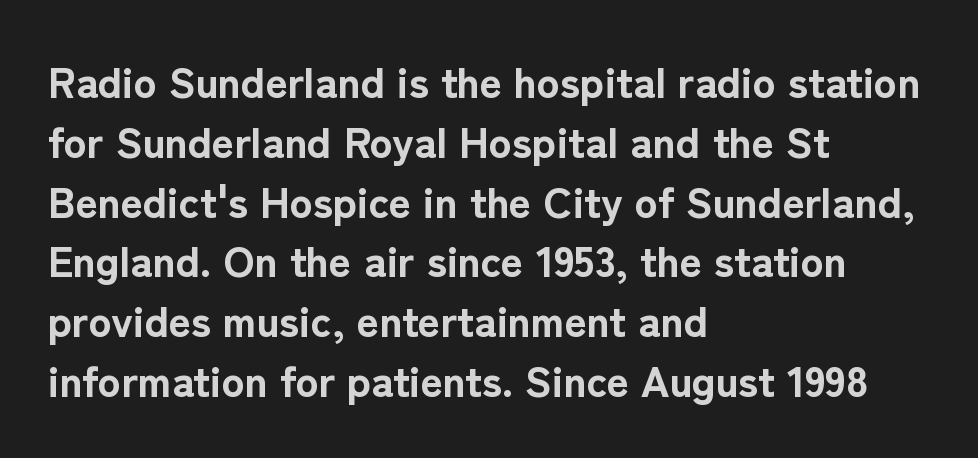
The face used here is proportionally spaced, like ordinary book or web type. Typographically, this falls in the sans-serif category. Layout note: lines flush left. Italic: no, the glyphs are upright roman.
